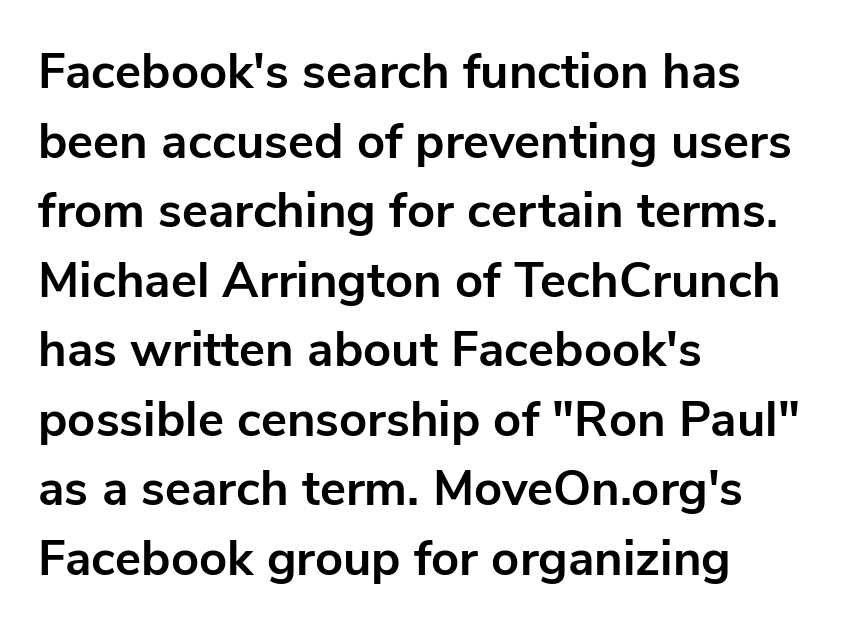
The image shows 49 px bold sans-serif type, upright; set left-aligned, normal line spacing (1.42x), normal letter spacing, not underlined; low stroke contrast and a medium x-height.
